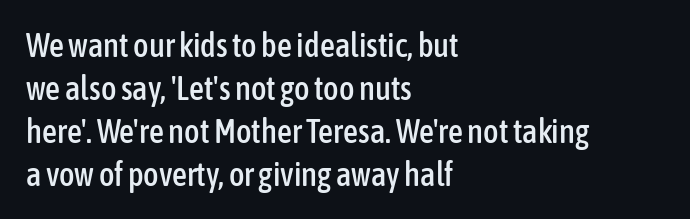
The image shows 33 px condensed sans-serif type, upright; set left-aligned, normal line spacing (1.3x), normal letter spacing, not underlined; low stroke contrast and a medium x-height.
